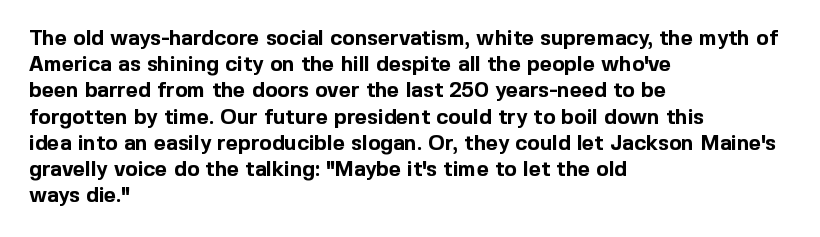
The image shows 21 px bold type, upright; set left-aligned, normal line spacing (1.25x), normal letter spacing, not underlined.
